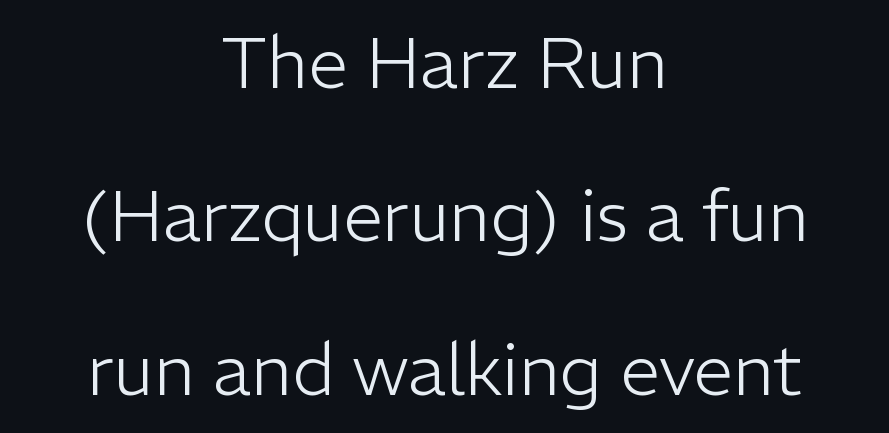
The image shows 71 px light sans-serif type, upright; set centered, loose line spacing (2.16x), normal letter spacing, not underlined; low stroke contrast and a medium x-height.
